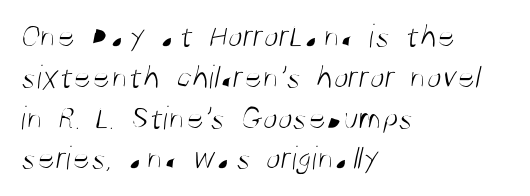
{"serif": "no", "bold": "no", "weight": "light", "width": "condensed", "stroke_contrast": "medium", "x_height": "large", "monospaced": "no", "underline": "no", "align": "left", "line_spacing_ratio": 1.2, "letter_spacing": "normal", "letter_spacing_em": 0.0, "glyph_px": 34}
